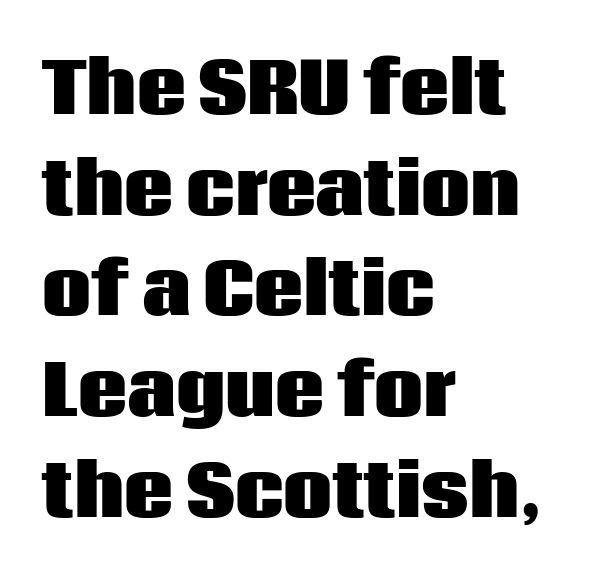
Q: Is the text bold? A: Yes.
Q: Is the text italic (slanted)? A: No, it is upright.
Q: Is the typeface a serif or a sans-serif typeface? A: Sans-serif.
Q: Is the text underlined? A: No.
Q: How is the paragraph aligned? A: Left-aligned.
Q: Is the spacing between letters normal or unusually wide? A: Normal.
Q: Is the spacing between lines tight, normal or loose? A: Normal.
Q: Width (condensed, normal, or wide)? A: Normal.
Q: Stroke contrast? A: Low.
Q: x-height? A: Large.
Q: Monospaced? A: No.
